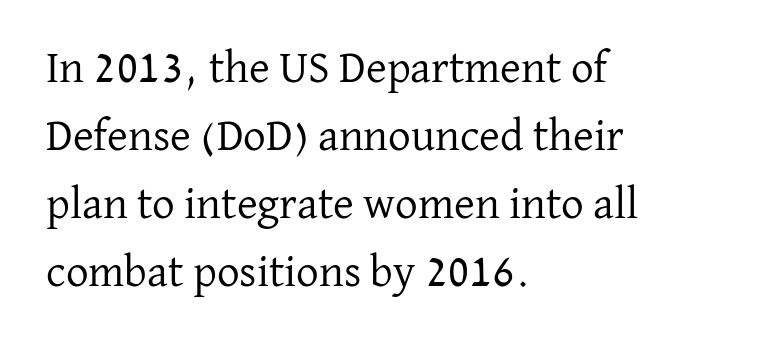
The image shows 45 px regular-weight serif type, upright; set left-aligned, normal line spacing (1.51x), normal letter spacing, not underlined; low stroke contrast and a medium x-height.
